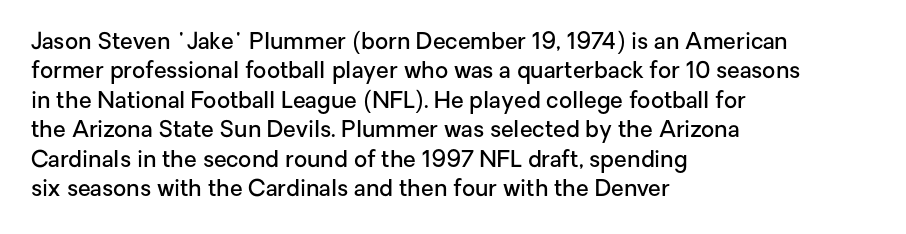
The image shows 23 px text type, upright; set left-aligned, normal line spacing (1.28x), normal letter spacing, not underlined.
